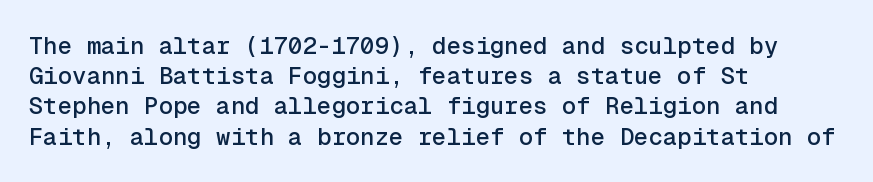
The image shows 24 px text type, upright; set left-aligned, normal line spacing (1.26x), normal letter spacing, not underlined.
